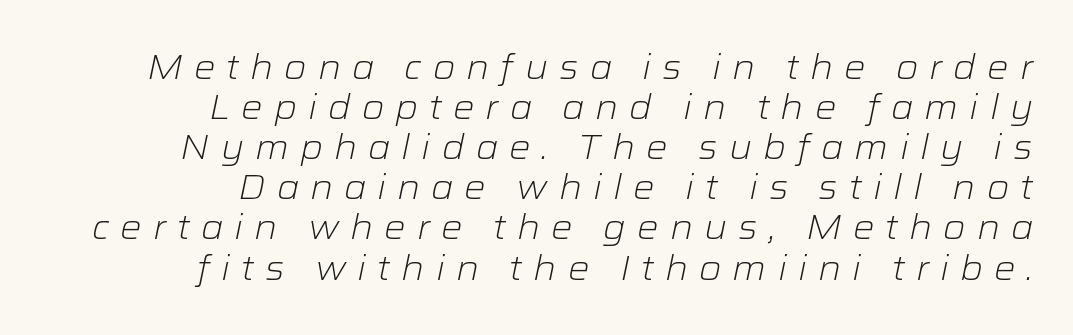
Q: Is the text bold? A: No.
Q: Is the text italic (slanted)? A: Yes, it leans right by about 12 degrees.
Q: Is the text underlined? A: No.
Q: How is the paragraph aligned? A: Right-aligned.
Q: Is the spacing between letters normal or unusually wide? A: Unusually wide.
Q: Width (condensed, normal, or wide)? A: Wide.
Q: Stroke contrast? A: Low.
Q: x-height? A: Medium.
Q: Monospaced? A: No.
